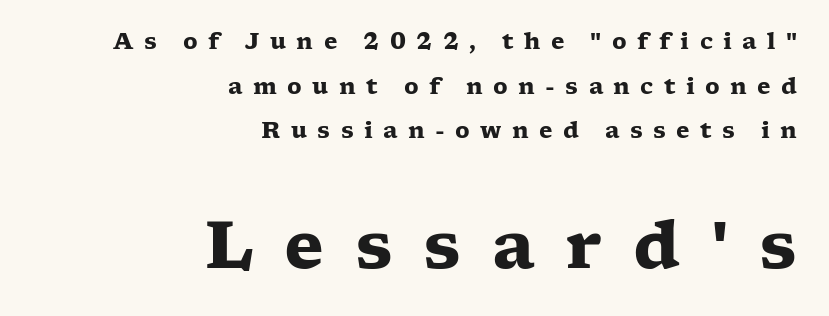
{"serif": "yes", "italic": "no", "bold": "yes", "weight": "heavy", "width": "wide", "stroke_contrast": "low", "x_height": "medium", "monospaced": "no", "underline": "no", "align": "right", "line_spacing": "loose", "line_spacing_ratio": 2.03, "letter_spacing": "wide", "letter_spacing_em": 0.47, "larger_block": "second", "size_ratio": 2.95, "glyph_px": 65}
